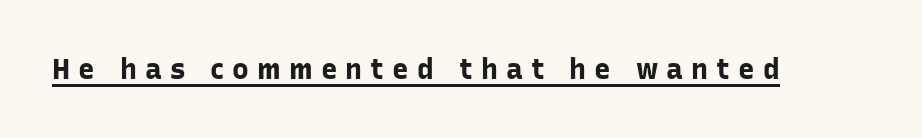
The image shows 28 px bold sans-serif type, upright; set unusually wide letter spacing (+0.29 em), underlined; low stroke contrast and a medium x-height.
